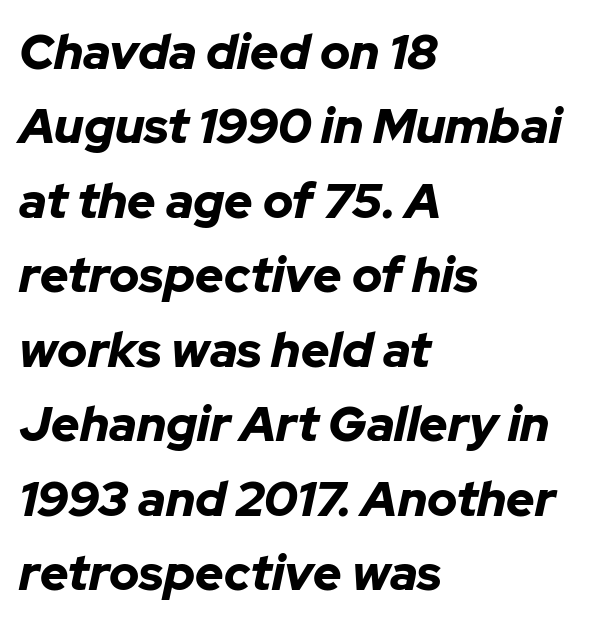
Q: Is the text bold? A: Yes.
Q: Is the text italic (slanted)? A: Yes, it leans right by about 12 degrees.
Q: Is the text underlined? A: No.
Q: How is the paragraph aligned? A: Left-aligned.
Q: Is the spacing between letters normal or unusually wide? A: Normal.
Q: Is the spacing between lines tight, normal or loose? A: Normal.
Q: Width (condensed, normal, or wide)? A: Normal.
Q: Stroke contrast? A: Low.
Q: x-height? A: Medium.
Q: Monospaced? A: No.
